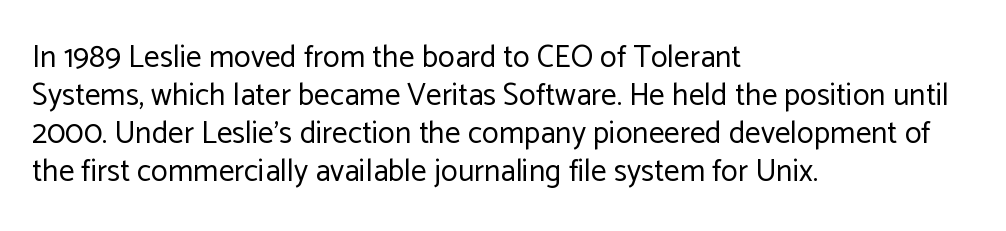
The specimen reads as upright at a glance. Plain, unruled lines of type. The rendering keeps characters at their native spacing. Stem width sits at or under what a default text font uses.
